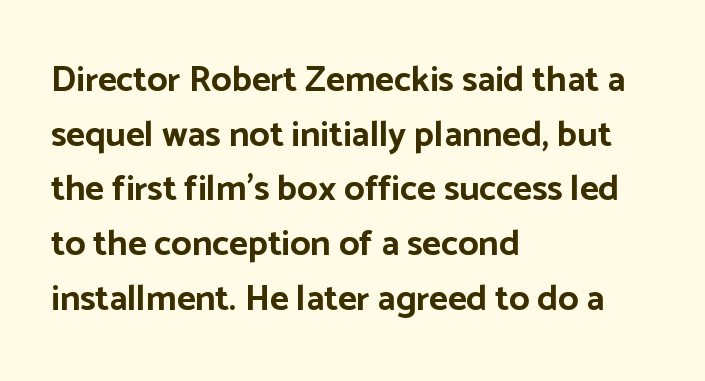
Q: Is the text bold? A: Yes.
Q: Is the text italic (slanted)? A: No, it is upright.
Q: Is the typeface a serif or a sans-serif typeface? A: Sans-serif.
Q: Is the text underlined? A: No.
Q: How is the paragraph aligned? A: Left-aligned.
Q: Is the spacing between letters normal or unusually wide? A: Normal.
Q: Is the spacing between lines tight, normal or loose? A: Normal.
Q: Width (condensed, normal, or wide)? A: Normal.
Q: Stroke contrast? A: Low.
Q: x-height? A: Medium.
Q: Monospaced? A: No.
